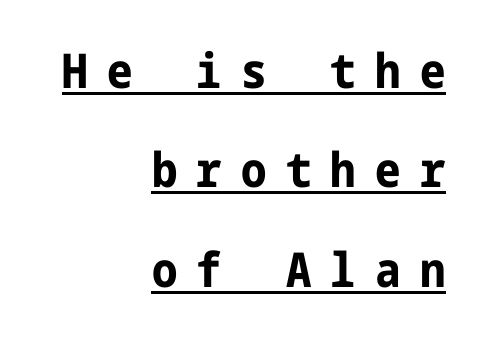
The image shows 48 px bold, condensed sans-serif type, upright; set right-aligned, loose line spacing (2.07x), unusually wide letter spacing (+0.4 em), underlined; low stroke contrast and a medium x-height.
